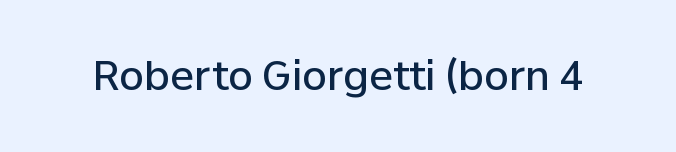
{"serif": "no", "italic": "no", "bold": "semi", "weight": "semibold", "width": "normal", "stroke_contrast": "low", "x_height": "medium", "monospaced": "no", "underline": "no", "letter_spacing": "normal", "letter_spacing_em": 0.0, "glyph_px": 40}
